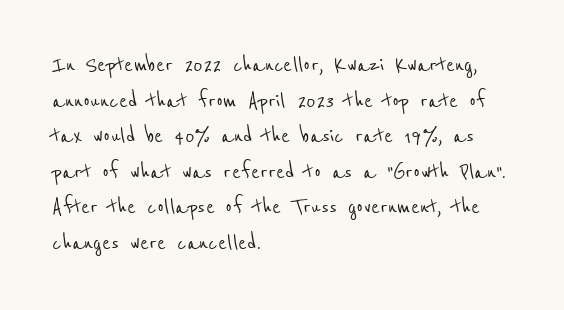
Underlining? Definitely not there. Line starts are locked; line ends wander. This rendering leaves character spacing at its baseline value. Evenly set lines give the paragraph a standard silhouette.
